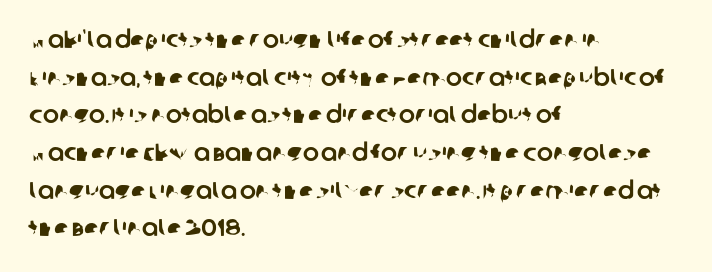
Each new line begins a customary step beneath the previous one. The tracking reads as untouched default to a designer's eye. The passage is arranged the way most books set body copy — flush left. This rendering features lettering with no underline.
